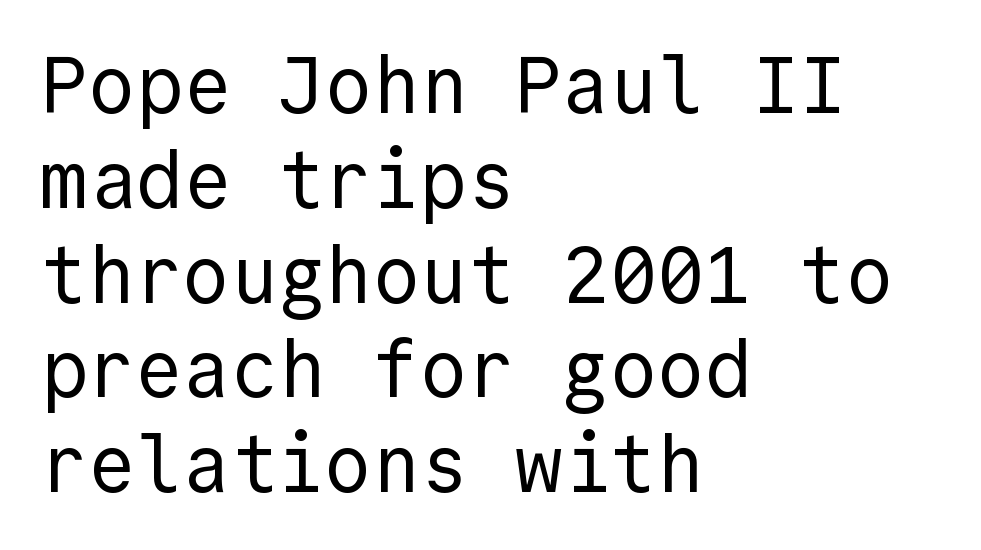
Q: Is the text bold? A: No.
Q: Is the text italic (slanted)? A: No, it is upright.
Q: Is the typeface a serif or a sans-serif typeface? A: Sans-serif.
Q: Is the text underlined? A: No.
Q: How is the paragraph aligned? A: Left-aligned.
Q: Is the spacing between letters normal or unusually wide? A: Normal.
Q: Width (condensed, normal, or wide)? A: Normal.
Q: x-height? A: Medium.
Q: Monospaced? A: Yes.
